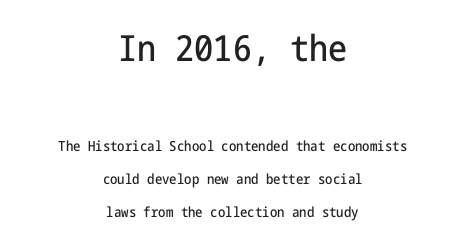
{"serif": "no", "italic": "no", "width": "condensed", "stroke_contrast": "low", "x_height": "medium", "underline": "no", "align": "center", "line_spacing": "loose", "line_spacing_ratio": 2.36, "letter_spacing": "normal", "letter_spacing_em": 0.0, "larger_block": "first", "size_ratio": 2.57, "glyph_px": 36}
